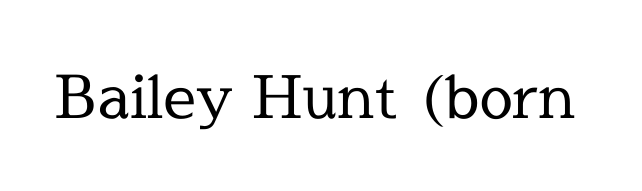
Q: Is the text bold? A: No.
Q: Is the text italic (slanted)? A: No, it is upright.
Q: Is the typeface a serif or a sans-serif typeface? A: Serif.
Q: Is the text underlined? A: No.
Q: Is the spacing between letters normal or unusually wide? A: Normal.
Q: Width (condensed, normal, or wide)? A: Normal.
Q: x-height? A: Medium.
Q: Monospaced? A: No.
